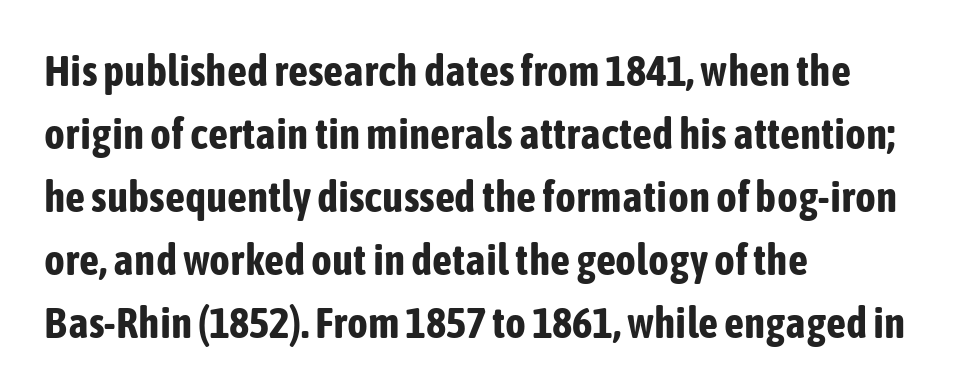
The setting favours the left margin, as ordinary paragraphs usually do. If you drew a line through each stem, it would be perfectly vertical. Glyph-to-glyph distance matches everyday printed text. Think of a printed novel: that variable character pitch is what you see here. The baseline area is clear. The typesetting leans heavy: a genuine bold.
